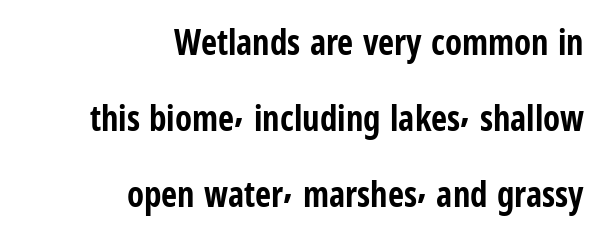
{"serif": "no", "italic": "no", "bold": "yes", "weight": "bold", "width": "condensed", "stroke_contrast": "low", "x_height": "medium", "monospaced": "no", "underline": "no", "align": "right", "line_spacing": "loose", "line_spacing_ratio": 2.17, "letter_spacing": "normal", "letter_spacing_em": 0.0, "glyph_px": 35}
